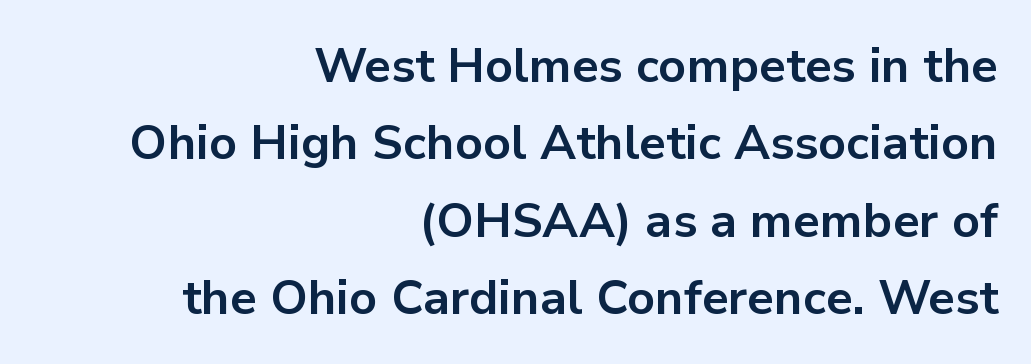
Q: Is the text bold? A: Yes.
Q: Is the text italic (slanted)? A: No, it is upright.
Q: Is the typeface a serif or a sans-serif typeface? A: Sans-serif.
Q: Is the text underlined? A: No.
Q: How is the paragraph aligned? A: Right-aligned.
Q: Is the spacing between letters normal or unusually wide? A: Normal.
Q: Is the spacing between lines tight, normal or loose? A: Normal.
Q: Width (condensed, normal, or wide)? A: Normal.
Q: Stroke contrast? A: Low.
Q: x-height? A: Medium.
Q: Monospaced? A: No.
